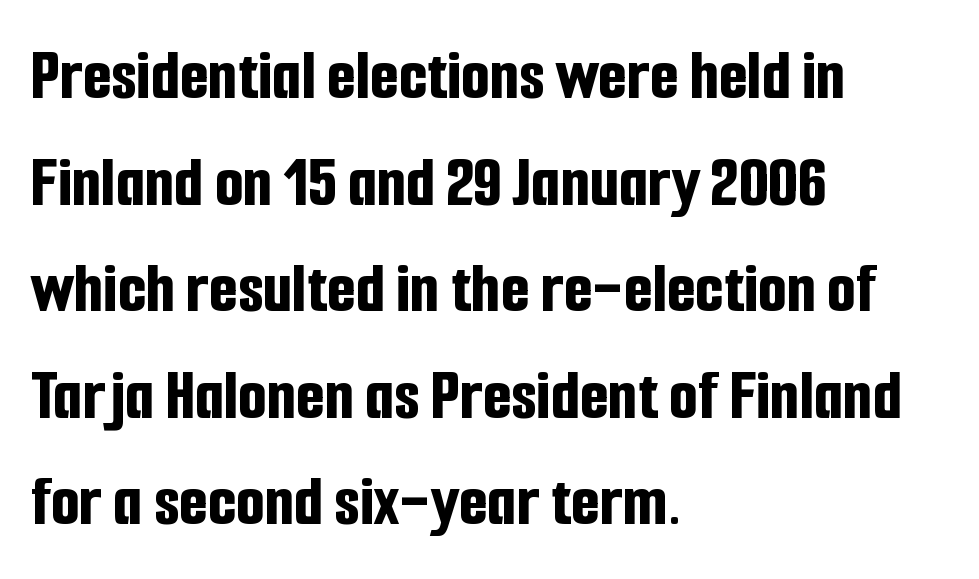
The face used here is proportionally spaced, like ordinary book or web type. The font's upright variant was chosen for this text. Line spacing here is normal. Plain, unruled lines of type. Typographically, this falls in the sans-serif category. The line texture is even and compact thanks to regular tracking.
